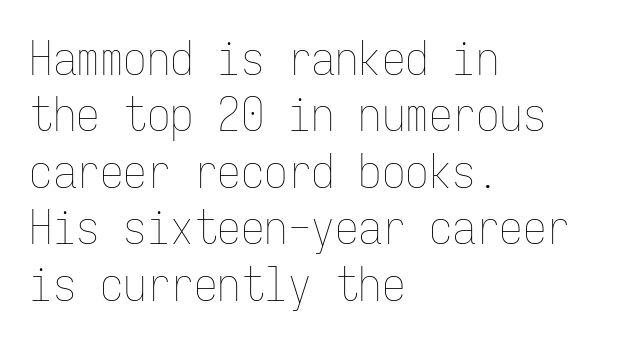
{"italic": "no", "bold": "no", "weight": "thin", "width": "condensed", "stroke_contrast": "low", "x_height": "medium", "monospaced": "yes", "underline": "no", "align": "left", "line_spacing_ratio": 1.2, "letter_spacing": "normal", "letter_spacing_em": 0.0, "glyph_px": 47}
